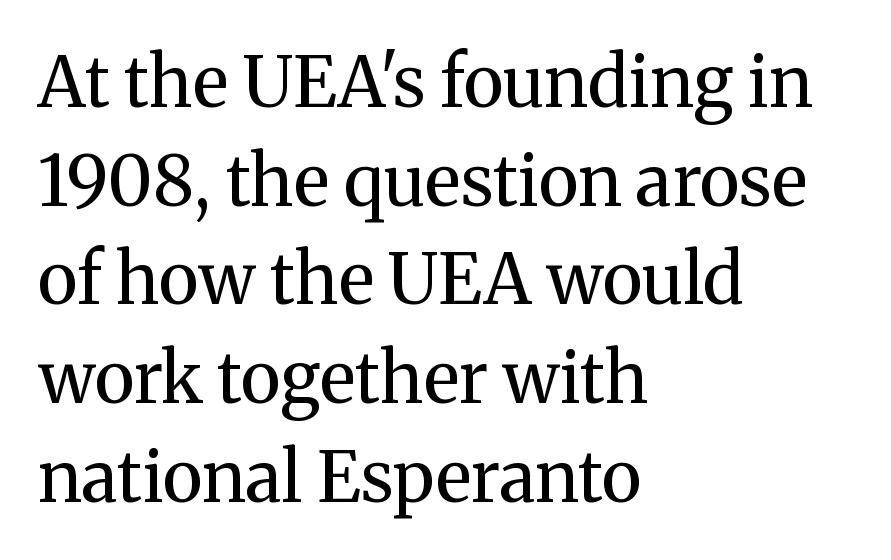
{"serif": "yes", "italic": "no", "bold": "no", "weight": "regular", "width": "normal", "stroke_contrast": "medium", "x_height": "medium", "monospaced": "no", "underline": "no", "align": "left", "line_spacing": "normal", "line_spacing_ratio": 1.41, "letter_spacing": "normal", "letter_spacing_em": 0.0, "glyph_px": 70}
